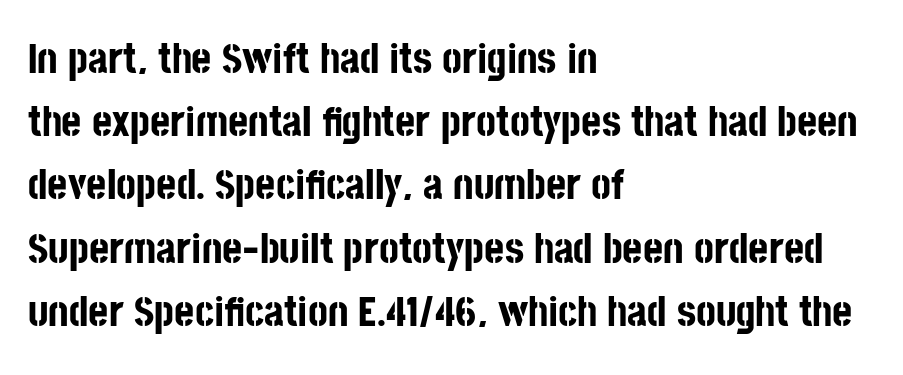
{"serif": "no", "italic": "no", "bold": "yes", "weight": "bold", "width": "condensed", "stroke_contrast": "low", "x_height": "large", "monospaced": "no", "underline": "no", "align": "left", "line_spacing": "normal", "line_spacing_ratio": 1.47, "letter_spacing": "normal", "letter_spacing_em": 0.0, "glyph_px": 43}
